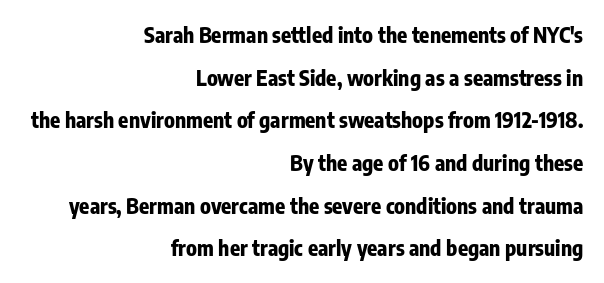
{"italic": "no", "bold": "yes", "underline": "no", "align": "right", "line_spacing": "loose", "line_spacing_ratio": 2.03, "letter_spacing": "normal", "letter_spacing_em": 0.0, "glyph_px": 21}
